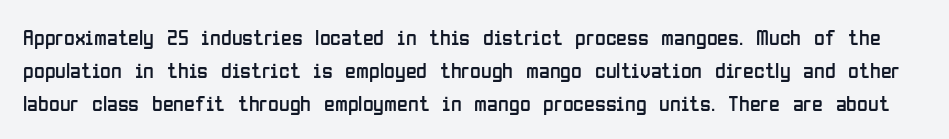
Tall strokes in this sample are plumb rather than angled. Nothing unusual about the tracking: characters are spaced as the font intends. Interline gaps are of average width in this sample. The gap between lines stays unmarked. On a weight scale, this lands at 450 or below.
